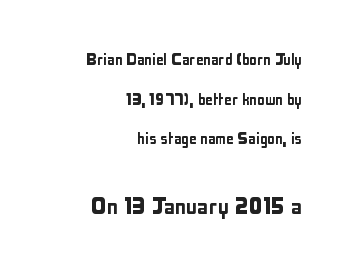
The image shows 28 px condensed sans-serif type, upright; set right-aligned, loose line spacing (2.09x), normal letter spacing, not underlined; the second (bottom) block is 1.47x larger; low stroke contrast and a medium x-height.
